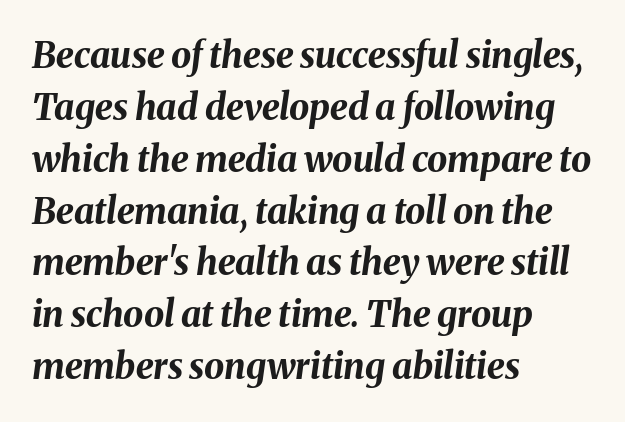
The image shows 36 px bold type, italic (leaning right); set left-aligned, normal line spacing (1.44x), normal letter spacing, not underlined; medium stroke contrast and a medium x-height.
